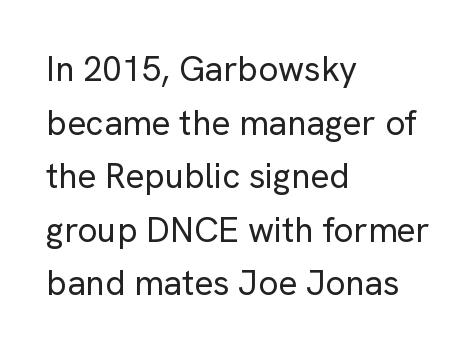
The image shows 35 px regular-weight sans-serif type, upright; set left-aligned, normal line spacing (1.53x), normal letter spacing, not underlined; low stroke contrast and a medium x-height.
